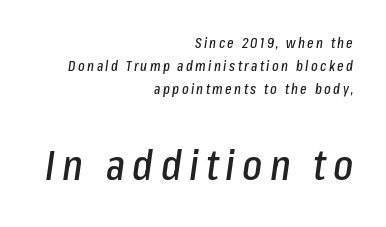
The image shows 42 px condensed type, italic (leaning right); set right-aligned, normal line spacing (1.63x), not underlined; the second (bottom) block is 3.0x larger; low stroke contrast and a medium x-height.
